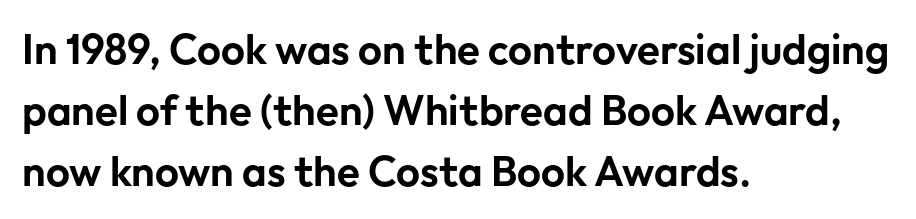
Only glyphs here, with clear space below each row. These lines are rendered in a variable-pitch font. The paragraph has a hard left edge and a soft right edge. Tall strokes in this sample are plumb rather than angled. Stroke terminals: plain, sans-serif.
